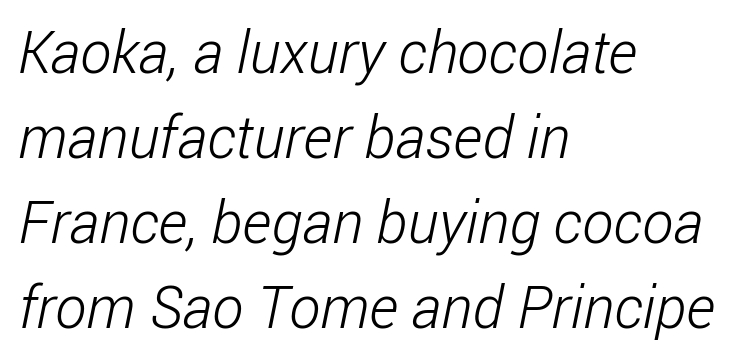
Each word holds together tightly as a unit, with standard inter-letter gaps. This is not heavy type; no bold has been used. The glyphs in this specimen are sans serif. Only glyphs here, with clear space below each row. Typeset ragged right — the left edge is the straight one.
